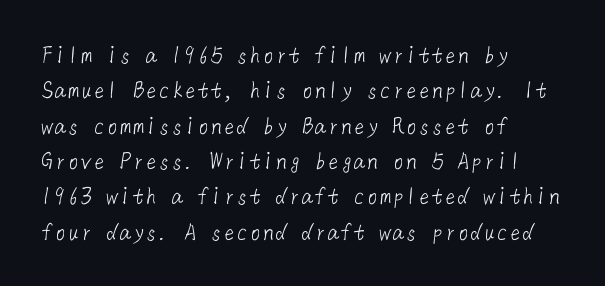
Honestly, there is no underline to notice here at all. Students, observe: this is what conventionally led text looks like. No extra tracking has been applied to these lines. Stems here are at most as thick as an everyday book face. One-word summary of the alignment: left.
